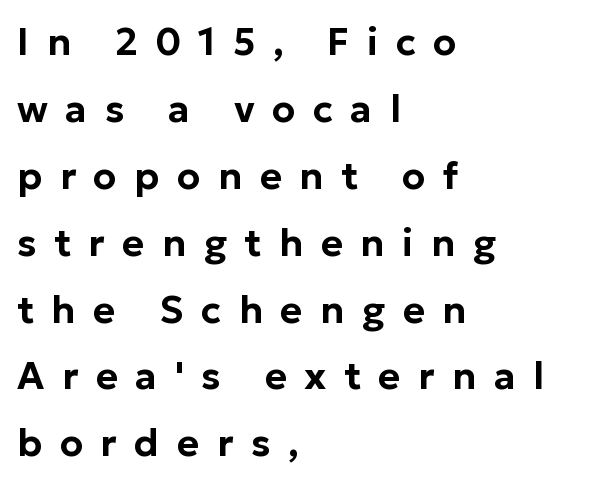
{"serif": "no", "italic": "no", "width": "normal", "stroke_contrast": "low", "x_height": "medium", "monospaced": "no", "underline": "no", "align": "left", "line_spacing_ratio": 1.76, "letter_spacing": "wide", "letter_spacing_em": 0.46, "glyph_px": 38}
